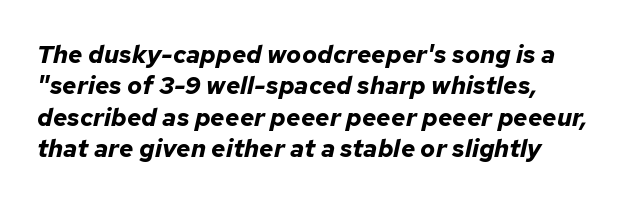
{"italic": "yes", "lean": "right", "slant_degrees": 12, "bold": "yes", "underline": "no", "align": "left", "line_spacing": "normal", "line_spacing_ratio": 1.26, "letter_spacing": "normal", "letter_spacing_em": 0.0, "glyph_px": 25}
